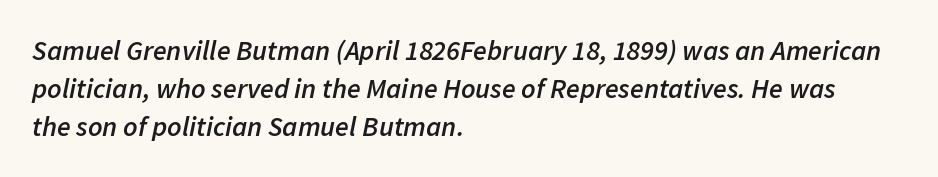
Q: Is the text bold? A: Semi-bold.
Q: Is the text italic (slanted)? A: Yes, it leans right by about 11 degrees.
Q: Is the text underlined? A: No.
Q: How is the paragraph aligned? A: Left-aligned.
Q: Is the spacing between letters normal or unusually wide? A: Normal.
Q: Is the spacing between lines tight, normal or loose? A: Normal.
Q: Width (condensed, normal, or wide)? A: Normal.
Q: Stroke contrast? A: Low.
Q: x-height? A: Medium.
Q: Monospaced? A: No.
